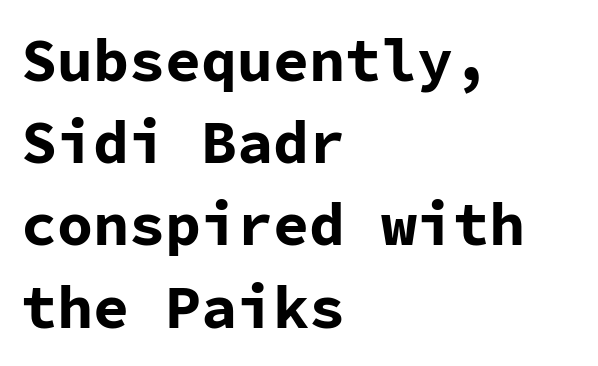
The image shows 60 px bold sans-serif type, upright, monospaced; set left-aligned, normal line spacing (1.37x), normal letter spacing, not underlined; low stroke contrast and a medium x-height.
